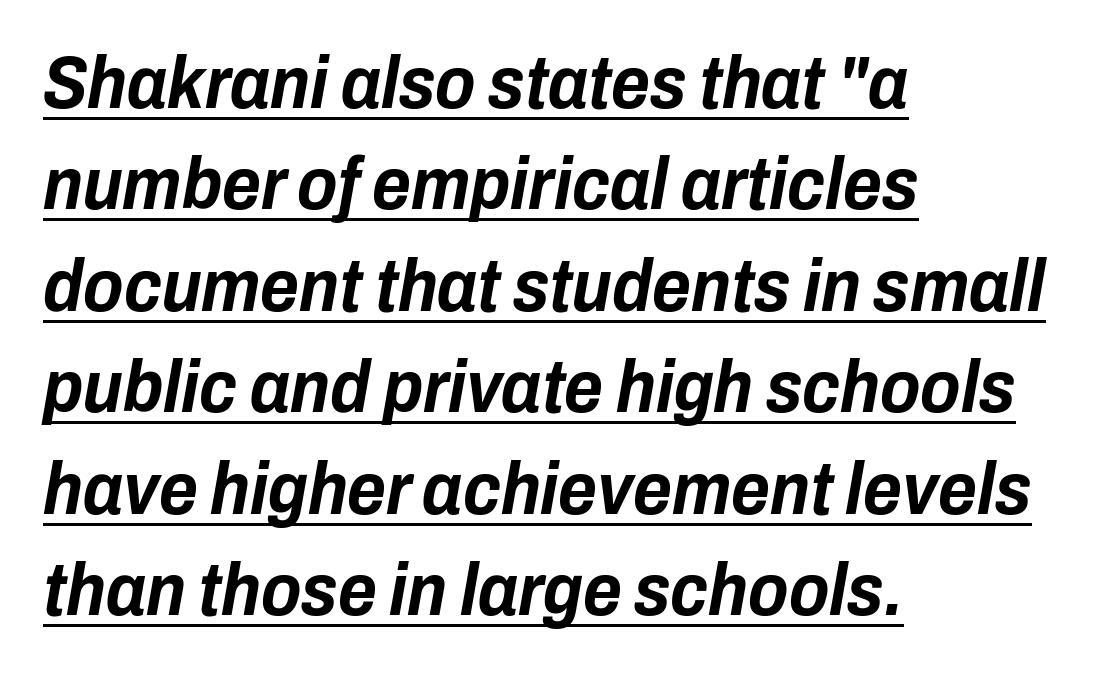
{"italic": "yes", "lean": "right", "slant_degrees": 10, "bold": "yes", "weight": "bold", "width": "condensed", "stroke_contrast": "low", "x_height": "medium", "monospaced": "no", "underline": "yes", "align": "left", "line_spacing": "normal", "line_spacing_ratio": 1.37, "letter_spacing": "normal", "letter_spacing_em": 0.0, "glyph_px": 74}
